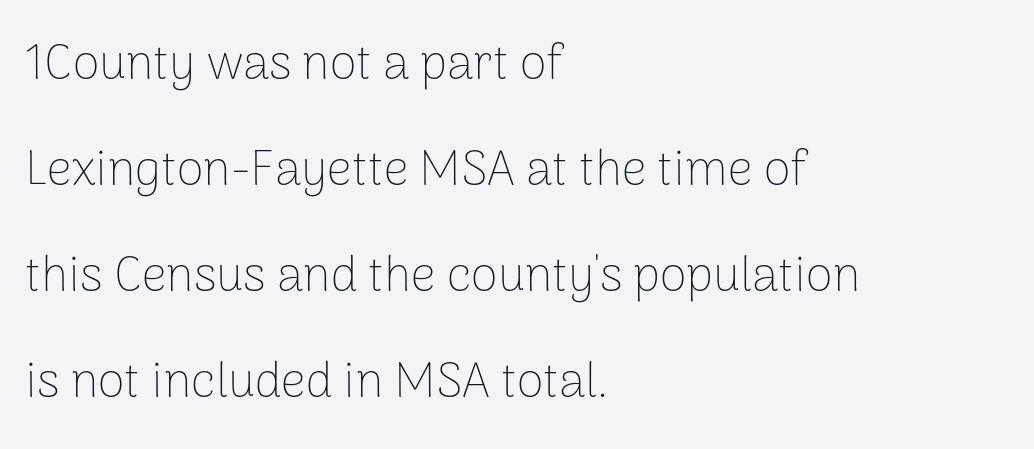
{"serif": "no", "italic": "no", "bold": "no", "weight": "thin", "width": "normal", "stroke_contrast": "low", "x_height": "medium", "monospaced": "no", "underline": "no", "align": "left", "line_spacing": "loose", "line_spacing_ratio": 2.16, "letter_spacing": "normal", "letter_spacing_em": 0.0, "glyph_px": 49}
